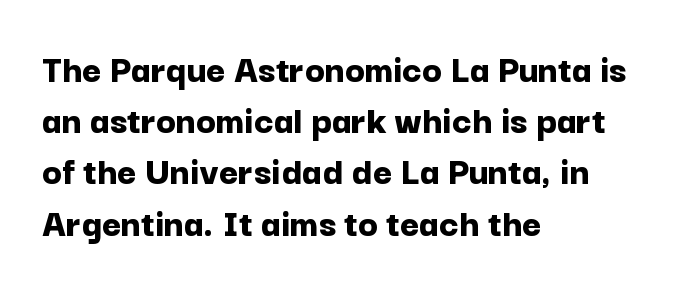
Each letter's strokes conclude bluntly, with no projecting serifs. Do the letters lean? They stand straight. Weight check: bold — yes, fully. Line starts are locked; line ends wander. The type is set solid horizontally, with unmodified tracking.
